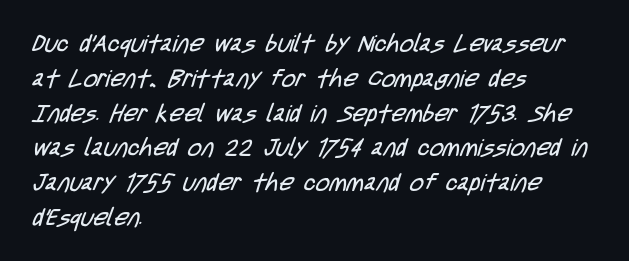
The rendering uses a moderate line-height, typical for paragraphs. These lines stack with their left ends in a neat column. Letter spacing: default. The cut favours lightness, reaching ordinary text weight at its darkest. Letters rest on an invisible, unmarked baseline.
